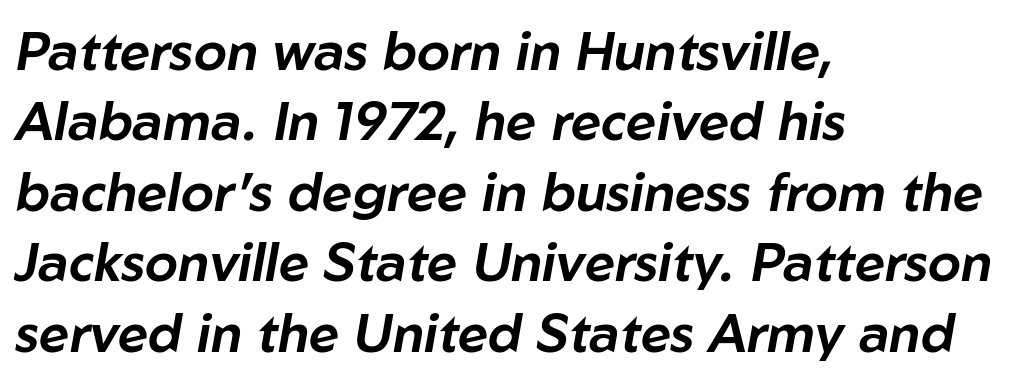
The image shows 53 px text type, italic (leaning right); set left-aligned, normal line spacing (1.33x), normal letter spacing, not underlined; low stroke contrast and a medium x-height.
